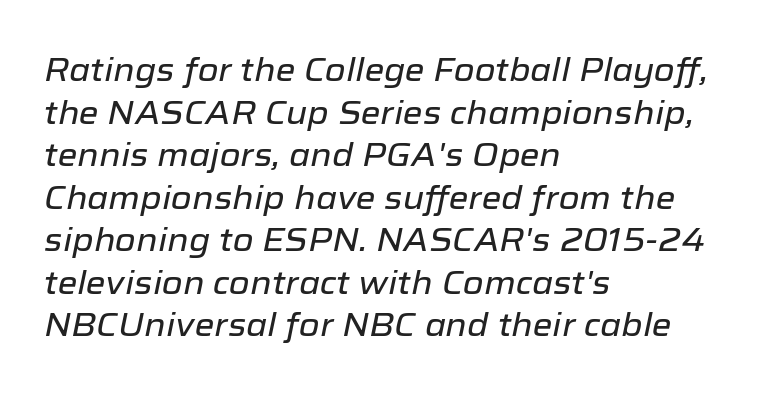
Spacing verdict: proportional, widths tailored to each character. Reading down the block, your eye returns to a fixed left position each line. What stands out about the letter spacing? Nothing — it is the standard amount. Words float on clear page, feet unadorned. One glance says typical: line gaps are just what's usual.
